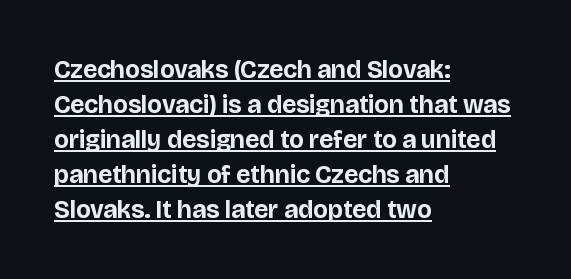
{"italic": "no", "bold": "yes", "underline": "yes", "align": "left", "line_spacing": "normal", "line_spacing_ratio": 1.4, "letter_spacing": "normal", "letter_spacing_em": 0.0, "glyph_px": 25}
